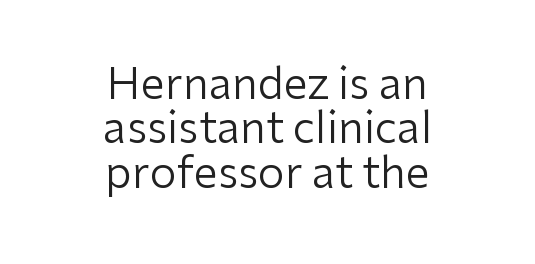
Stem width sits at or under what a default text font uses. The glyphs in this specimen are sans serif. Posture: straight, roman, zero tilt. The horizontal fit of the characters is conventional and even. Proportional: the letters do not fall into vertical columns.
